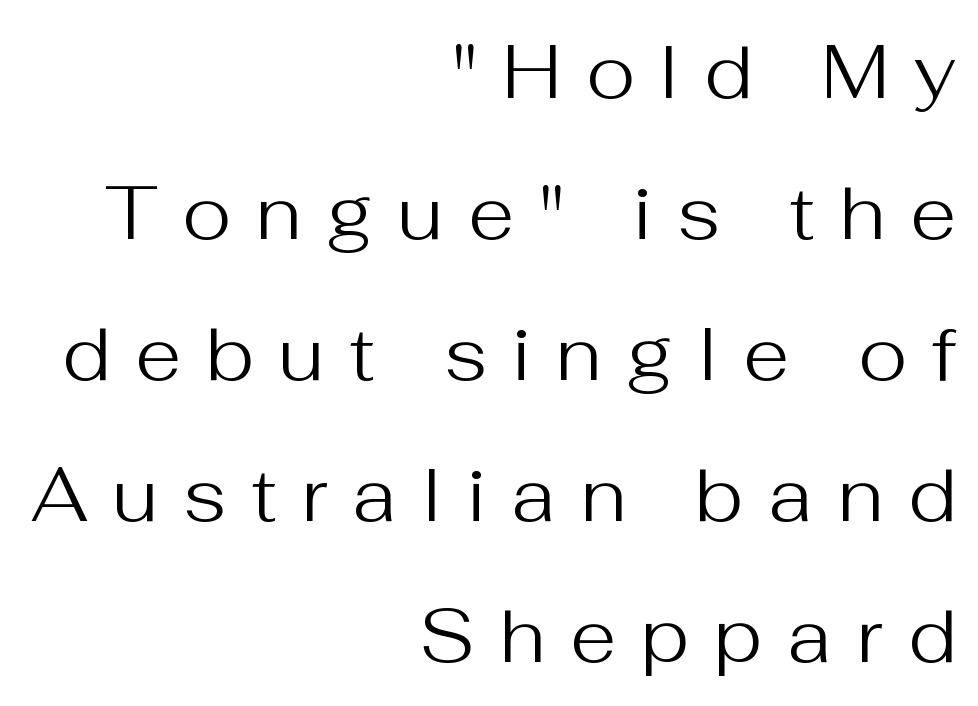
The cut favours lightness, reaching ordinary text weight at its darkest. Horizontal alignment here is rightward, an uncommon choice for prose. The passage shown is typed in a proportional face where columns would drift. Serif or sans? Sans — the stroke terminals are bare. Between one letter and the next there's a generous, obvious gap.
